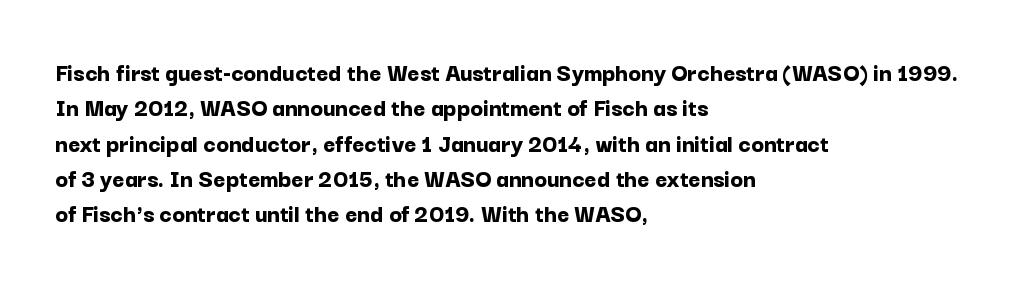
Normally led — the rows are evenly, conventionally spaced. A roman cut, with each character standing at attention. The gaps between neighbouring characters are ordinary and unremarkable. The words here are not underlined. Left-aligned paragraph, ragged on the right. The typesetting leans heavy: a genuine bold.
